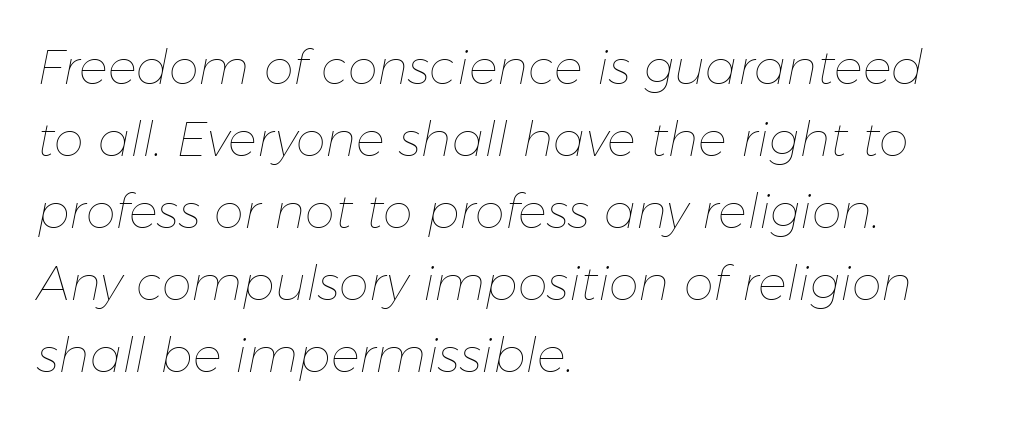
The image shows 48 px thin type, italic (leaning right); set left-aligned, normal line spacing (1.5x), normal letter spacing, not underlined; low stroke contrast and a medium x-height.
